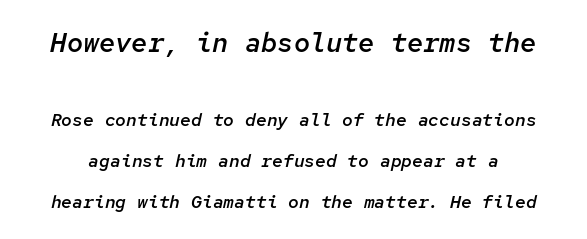
{"italic": "yes", "lean": "right", "slant_degrees": 12, "bold": "semi", "underline": "no", "line_spacing": "loose", "line_spacing_ratio": 2.28, "letter_spacing": "normal", "letter_spacing_em": 0.0, "larger_block": "first", "size_ratio": 1.5, "glyph_px": 27}
